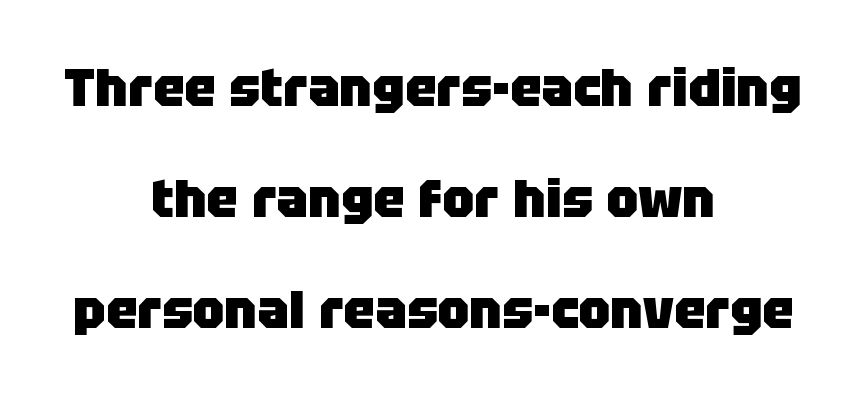
The image shows 53 px heavy sans-serif type, upright; set centered, loose line spacing (2.09x), normal letter spacing, not underlined; low stroke contrast and a large x-height.
